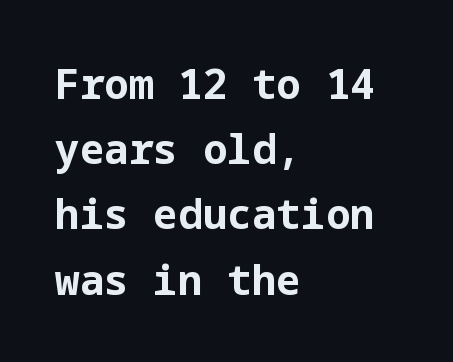
Q: Is the text bold? A: Yes.
Q: Is the text italic (slanted)? A: No, it is upright.
Q: Is the typeface a serif or a sans-serif typeface? A: Sans-serif.
Q: Is the text underlined? A: No.
Q: How is the paragraph aligned? A: Left-aligned.
Q: Is the spacing between letters normal or unusually wide? A: Normal.
Q: Is the spacing between lines tight, normal or loose? A: Normal.
Q: Width (condensed, normal, or wide)? A: Normal.
Q: Stroke contrast? A: Low.
Q: x-height? A: Medium.
